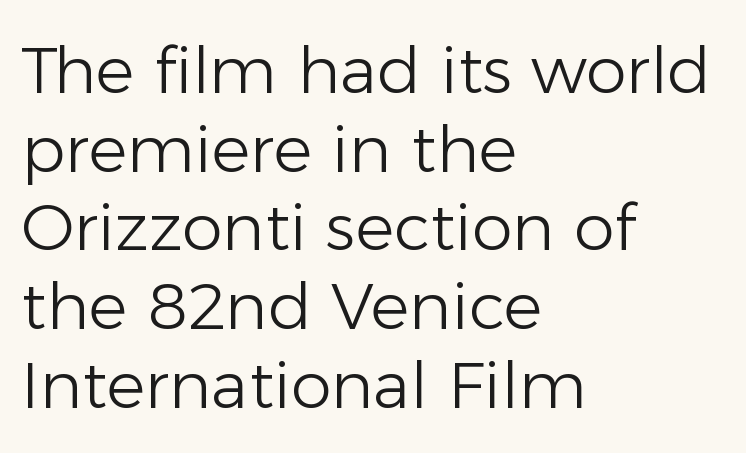
Q: Is the text bold? A: No.
Q: Is the text italic (slanted)? A: No, it is upright.
Q: Is the typeface a serif or a sans-serif typeface? A: Sans-serif.
Q: Is the text underlined? A: No.
Q: How is the paragraph aligned? A: Left-aligned.
Q: Is the spacing between letters normal or unusually wide? A: Normal.
Q: Width (condensed, normal, or wide)? A: Normal.
Q: Stroke contrast? A: Low.
Q: x-height? A: Medium.
Q: Monospaced? A: No.
